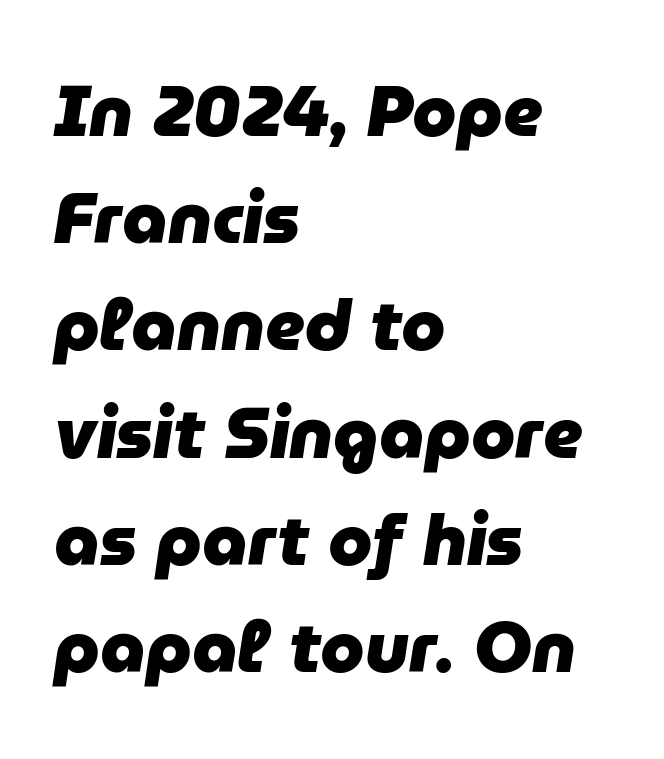
The letters sit at their default tracking, neither squeezed nor spread. The setting favours the left margin, as ordinary paragraphs usually do. The specimen reads as italic at a glance. The face used here is proportionally spaced, like ordinary book or web type. This sample keeps an unexceptional amount of space between lines.
